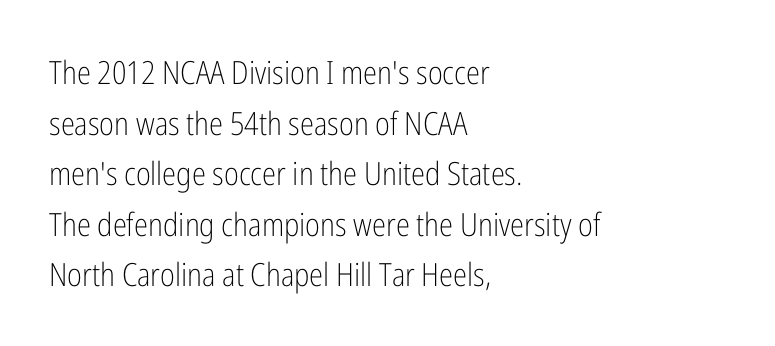
Each letter keeps its own natural width here, so spacing adapts to shape. One glance says typical: line gaps are just what's usual. The area under the type is left untouched. Weight: in the light-to-regular range. If you drew a ruler down the left edge, every line would touch it.
